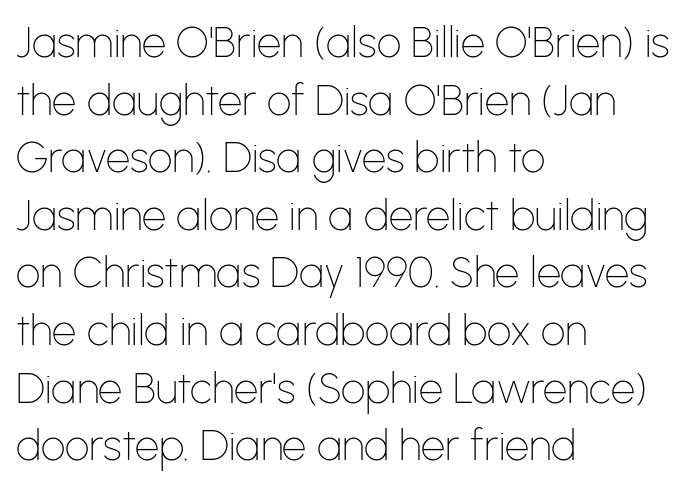
The image shows 43 px thin sans-serif type, upright; set left-aligned, normal line spacing (1.34x), normal letter spacing, not underlined; low stroke contrast and a medium x-height.
